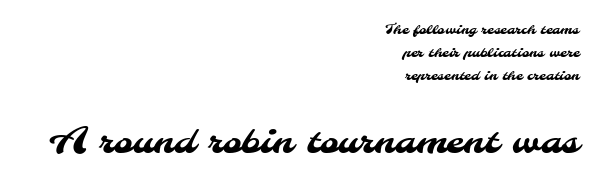
Q: Is the typeface a serif or a sans-serif typeface? A: Sans-serif.
Q: Is the text underlined? A: No.
Q: How is the paragraph aligned? A: Right-aligned.
Q: Is the spacing between letters normal or unusually wide? A: Normal.
Q: Is the spacing between lines tight, normal or loose? A: Normal.
Q: Which block of text is set in a larger size, the first (top) or the second (bottom)? A: The second (bottom) one.
Q: Width (condensed, normal, or wide)? A: Normal.
Q: Stroke contrast? A: Medium.
Q: x-height? A: Small.
Q: Monospaced? A: No.
